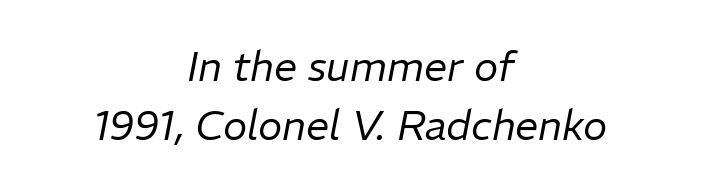
The line-height multiplier appears to be the usual default. Words appear dense and cohesive because spacing is normal. Here the designer chose a conventional face with non-uniform glyph widths. Slant detected: the letters are inclined. The typeface has the unassuming heft of standard copy or less.
